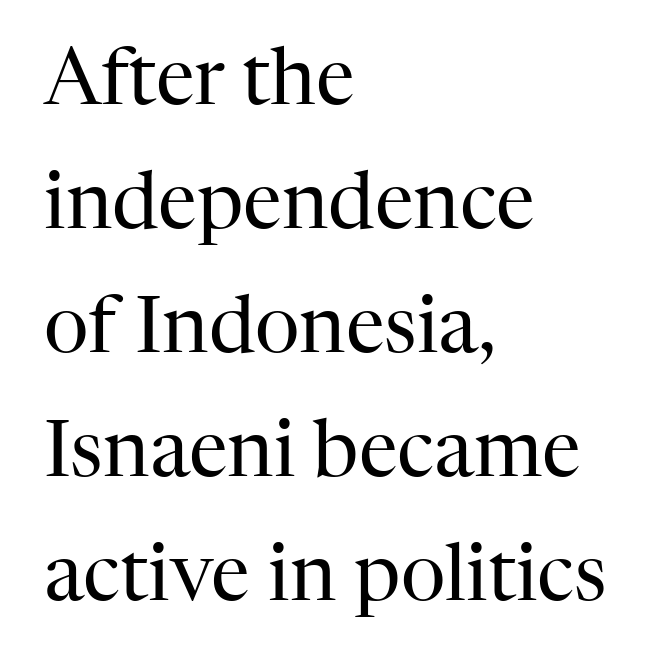
The type sits square on the baseline with zero lean. Tracking here is standard; glyphs follow each other at the usual distance. Successive baselines arrive at the customary interval. Reading down the block, your eye returns to a fixed left position each line. In terms of letterform style, serifs are clearly present.
